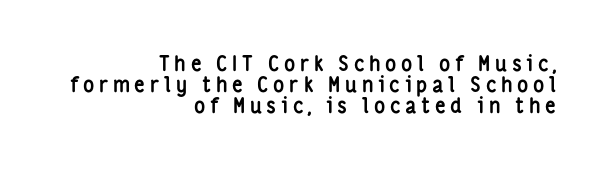
Q: Is the text bold? A: Yes.
Q: Is the text italic (slanted)? A: No, it is upright.
Q: Is the text underlined? A: No.
Q: How is the paragraph aligned? A: Right-aligned.
Q: Is the spacing between letters normal or unusually wide? A: Unusually wide.
Q: Is the spacing between lines tight, normal or loose? A: Tight.
